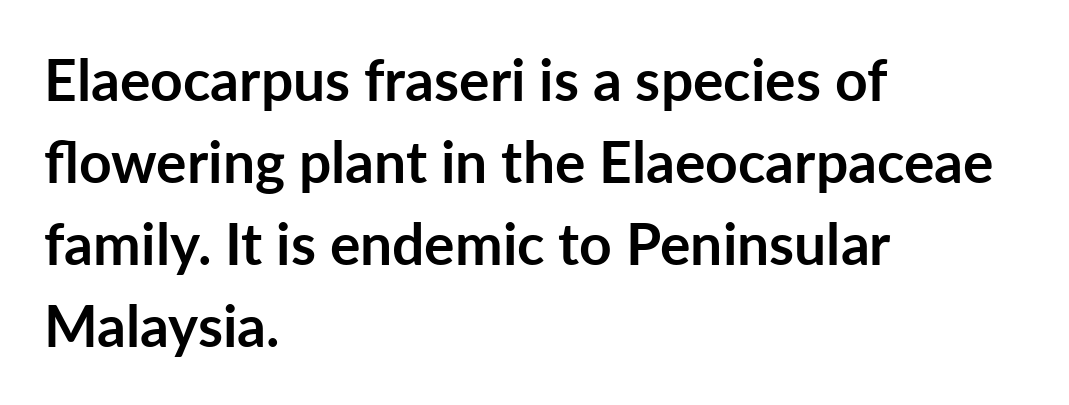
The image shows 57 px semibold sans-serif type, upright; set left-aligned, normal line spacing (1.44x), normal letter spacing, not underlined; low stroke contrast and a medium x-height.
